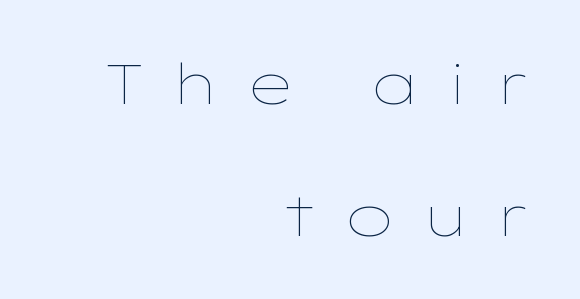
This rendering features lettering with no underline. The designer dialed line spacing up above the default. The cut favours lightness, reaching ordinary text weight at its darkest. The compositor pushed each line to the right boundary.
